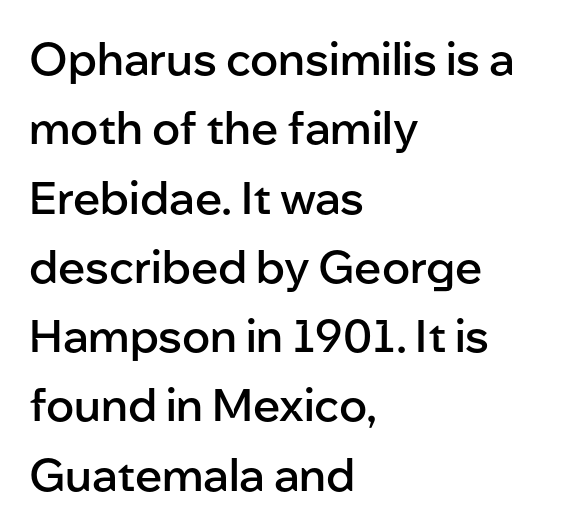
Q: Is the text bold? A: Semi-bold.
Q: Is the text italic (slanted)? A: No, it is upright.
Q: Is the typeface a serif or a sans-serif typeface? A: Sans-serif.
Q: Is the text underlined? A: No.
Q: How is the paragraph aligned? A: Left-aligned.
Q: Is the spacing between letters normal or unusually wide? A: Normal.
Q: Is the spacing between lines tight, normal or loose? A: Normal.
Q: Width (condensed, normal, or wide)? A: Normal.
Q: Stroke contrast? A: Low.
Q: x-height? A: Medium.
Q: Monospaced? A: No.
